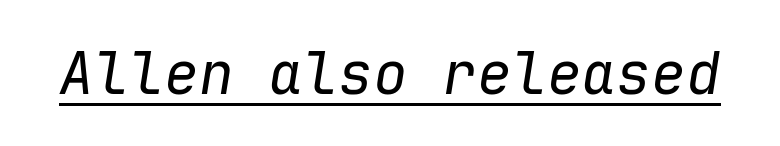
Every character sits at an angle, as italics do. What stands out about the letter spacing? Nothing — it is the standard amount. A typesetter would call this monospace, since all characters share one set width. Stems and bowls with no extra thickness — not bold. Glance below the letters and you will spot a drawn line.
